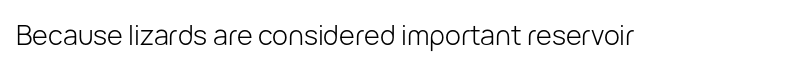
{"italic": "no", "bold": "no", "underline": "no", "letter_spacing": "normal", "letter_spacing_em": 0.0, "glyph_px": 27}
